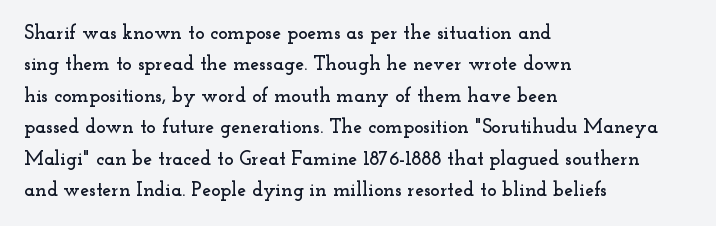
Q: Is the text italic (slanted)? A: No, it is upright.
Q: Is the text underlined? A: No.
Q: How is the paragraph aligned? A: Left-aligned.
Q: Is the spacing between letters normal or unusually wide? A: Normal.
Q: Is the spacing between lines tight, normal or loose? A: Normal.
